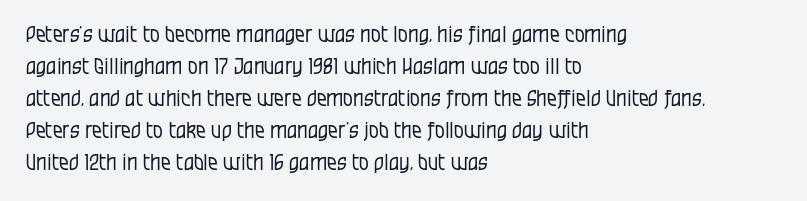
The image shows 22 px text type, upright; set left-aligned, normal line spacing (1.46x), normal letter spacing, not underlined.
